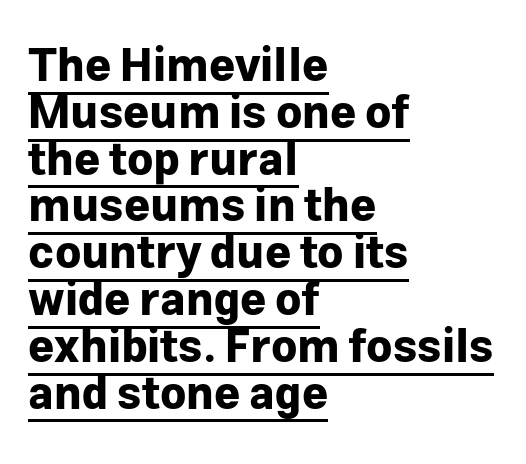
Q: Is the text bold? A: Yes.
Q: Is the text italic (slanted)? A: No, it is upright.
Q: Is the typeface a serif or a sans-serif typeface? A: Sans-serif.
Q: Is the text underlined? A: Yes.
Q: How is the paragraph aligned? A: Left-aligned.
Q: Is the spacing between letters normal or unusually wide? A: Normal.
Q: Is the spacing between lines tight, normal or loose? A: Tight.
Q: Width (condensed, normal, or wide)? A: Normal.
Q: Stroke contrast? A: Low.
Q: x-height? A: Medium.
Q: Monospaced? A: No.
